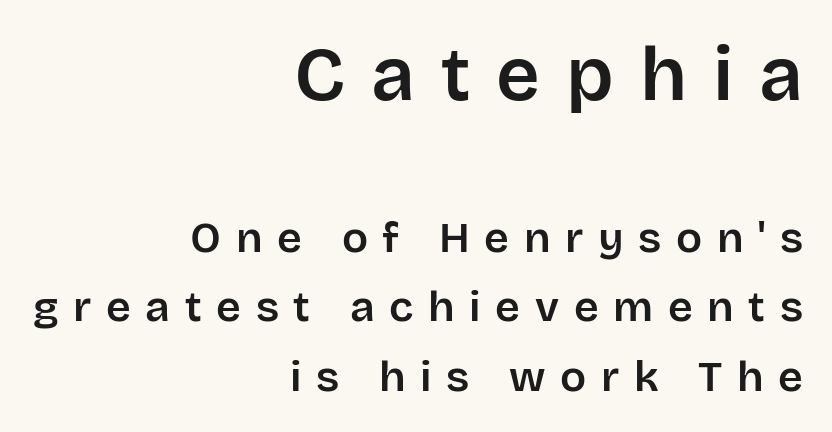
Spacing between characters has been opened up far beyond the box default. These lines sit exactly where default settings would place them. The designer gave the opening block more size than the closing block. Upright lettering throughout.
